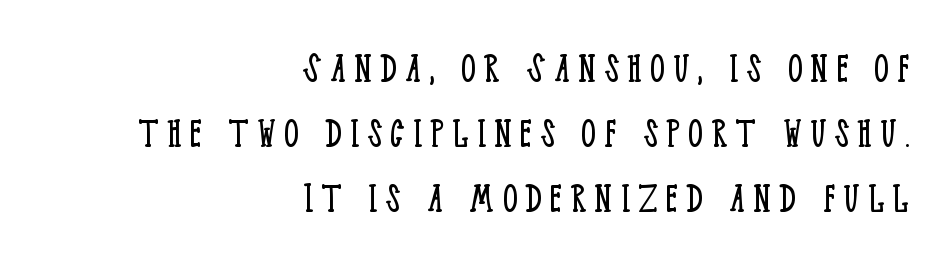
Looks like regular typesetting: each glyph gets only the width it needs. It's the straight-up-and-down kind of type. Short and long lines alike share a common ending point at right. This block has exactly the height ordinary leading produces.
